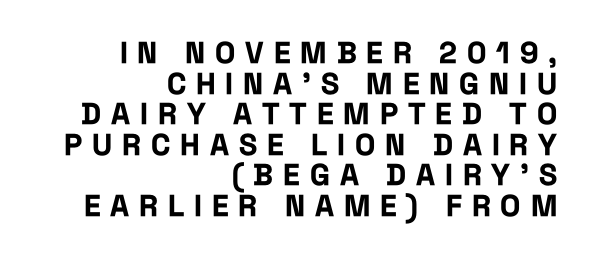
{"serif": "no", "italic": "no", "bold": "yes", "weight": "bold", "width": "condensed", "stroke_contrast": "low", "x_height": "large", "monospaced": "no", "underline": "no", "align": "right", "line_spacing": "tight", "line_spacing_ratio": 1.02, "letter_spacing": "wide", "letter_spacing_em": 0.33, "glyph_px": 30}
